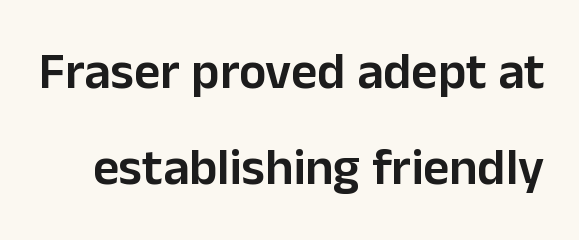
Unlike a traditional serif, this face leaves its strokes unadorned. The letters stand straight up with perfectly vertical stems. The zone under the glyphs is completely vacant. The rendering uses natural spacing where letterforms have individual widths. The letters are semibold — heavier than regular but short of a full bold. Short note: letters normally spaced.
